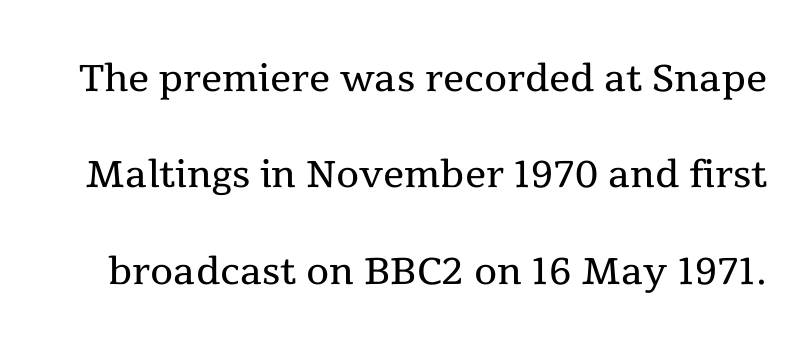
The image shows 53 px regular-weight serif type, upright; set line spacing 1.82x, normal letter spacing, not underlined; a medium x-height.
